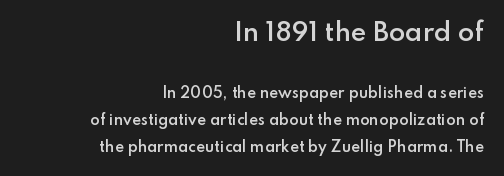
Honestly, the letter spacing is just normal — you wouldn't notice it. Visually, the top section dominates because its glyphs are scaled up. Designer's note — italics off, roman on. Each line ends at the same right margin while the left side varies. These words are printed semibold, heavier than regular yet not bold.
